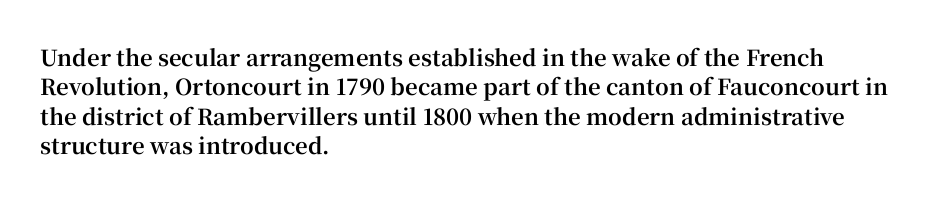
The image shows 22 px bold type, upright; set left-aligned, normal line spacing (1.34x), normal letter spacing, not underlined.
